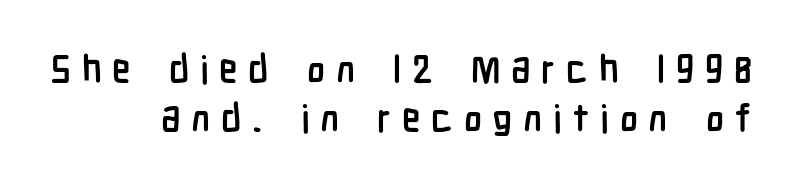
The image shows 38 px semibold, condensed sans-serif type, upright; set normal line spacing (1.28x), unusually wide letter spacing (+0.28 em), not underlined; low stroke contrast and a medium x-height.
